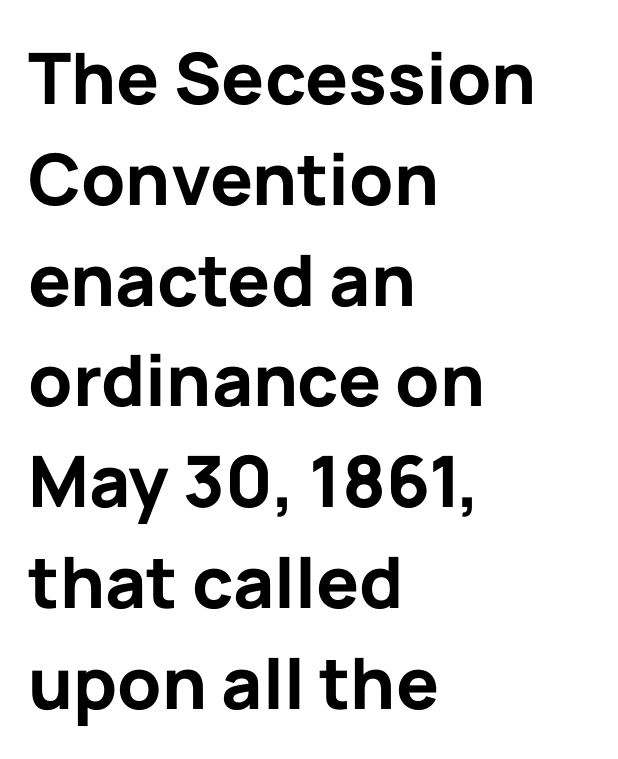
Q: Is the text bold? A: Yes.
Q: Is the text italic (slanted)? A: No, it is upright.
Q: Is the typeface a serif or a sans-serif typeface? A: Sans-serif.
Q: Is the text underlined? A: No.
Q: How is the paragraph aligned? A: Left-aligned.
Q: Is the spacing between letters normal or unusually wide? A: Normal.
Q: Is the spacing between lines tight, normal or loose? A: Normal.
Q: Width (condensed, normal, or wide)? A: Normal.
Q: Stroke contrast? A: Low.
Q: x-height? A: Medium.
Q: Monospaced? A: No.
